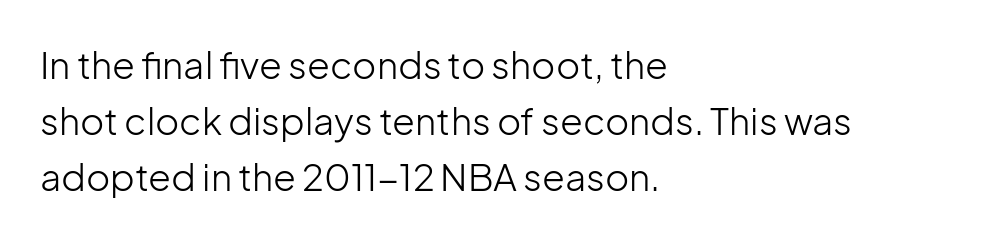
Q: Is the text bold? A: No.
Q: Is the text italic (slanted)? A: No, it is upright.
Q: Is the typeface a serif or a sans-serif typeface? A: Sans-serif.
Q: Is the text underlined? A: No.
Q: How is the paragraph aligned? A: Left-aligned.
Q: Is the spacing between letters normal or unusually wide? A: Normal.
Q: Is the spacing between lines tight, normal or loose? A: Normal.
Q: Width (condensed, normal, or wide)? A: Normal.
Q: Stroke contrast? A: Low.
Q: x-height? A: Medium.
Q: Monospaced? A: No.
